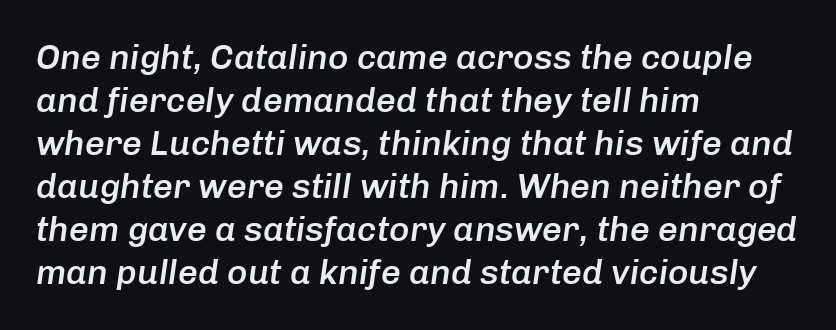
Heft: intermediate — a semibold. The paragraph has a hard left edge and a soft right edge. The rendering uses natural spacing where letterforms have individual widths. The baseline area is clear.
